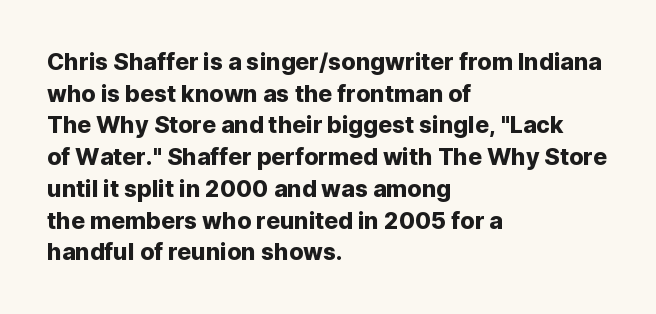
The tracking reads as untouched default to a designer's eye. These lines were composed using upright roman letters. A clean baseline with only descenders dipping below it. The designer left line spacing at the default. The lines are quadded left.
